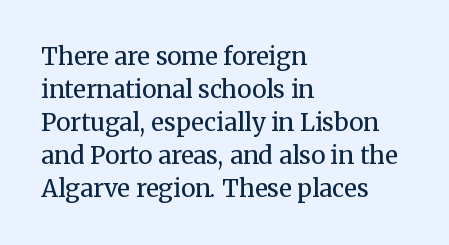
The image shows 24 px text type, upright; set left-aligned, normal line spacing (1.37x), normal letter spacing, not underlined.
